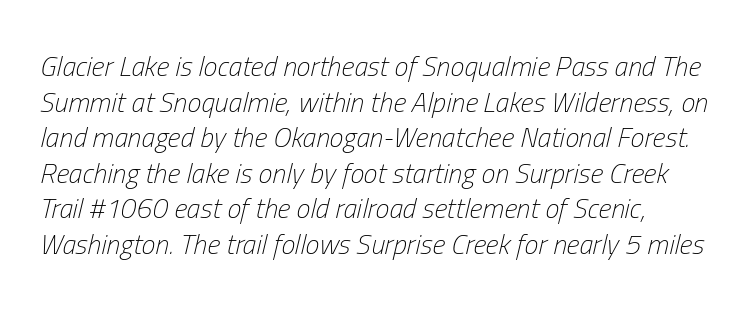
The image shows 28 px light, condensed type, italic (leaning right); set normal line spacing (1.27x), normal letter spacing, not underlined; low stroke contrast and a medium x-height.
